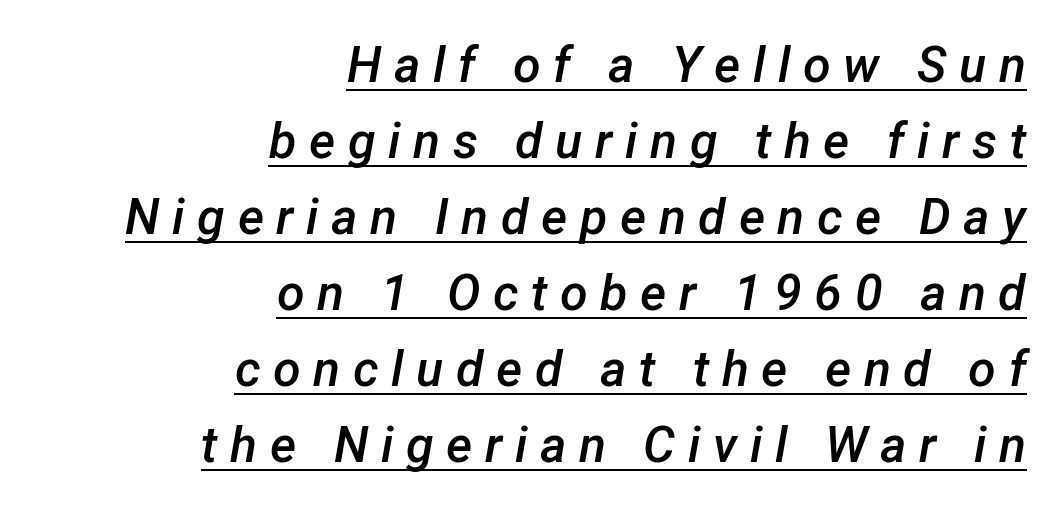
{"italic": "yes", "lean": "right", "slant_degrees": 12, "bold": "semi", "weight": "semibold", "width": "normal", "stroke_contrast": "low", "x_height": "medium", "monospaced": "no", "underline": "yes", "align": "right", "line_spacing": "normal", "line_spacing_ratio": 1.52, "letter_spacing": "wide", "letter_spacing_em": 0.25, "glyph_px": 50}
